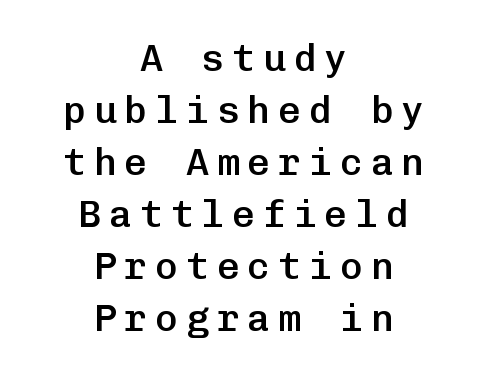
Q: Is the text bold? A: Semi-bold.
Q: Is the text italic (slanted)? A: No, it is upright.
Q: Is the typeface a serif or a sans-serif typeface? A: Sans-serif.
Q: Is the text underlined? A: No.
Q: How is the paragraph aligned? A: Centered.
Q: Is the spacing between letters normal or unusually wide? A: Unusually wide.
Q: Is the spacing between lines tight, normal or loose? A: Normal.
Q: Width (condensed, normal, or wide)? A: Normal.
Q: Stroke contrast? A: Low.
Q: x-height? A: Medium.
Q: Monospaced? A: Yes.
